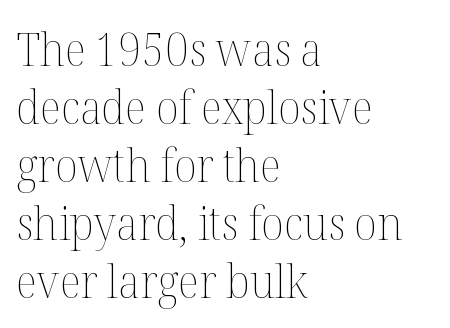
If you measured baseline to baseline, you'd find a middling distance. The face looks like a standard text weight, possibly lighter. Glyph-to-glyph distance matches everyday printed text. The text block is weighted toward the left margin, trailing off unevenly rightward. No word sits above an underline.
